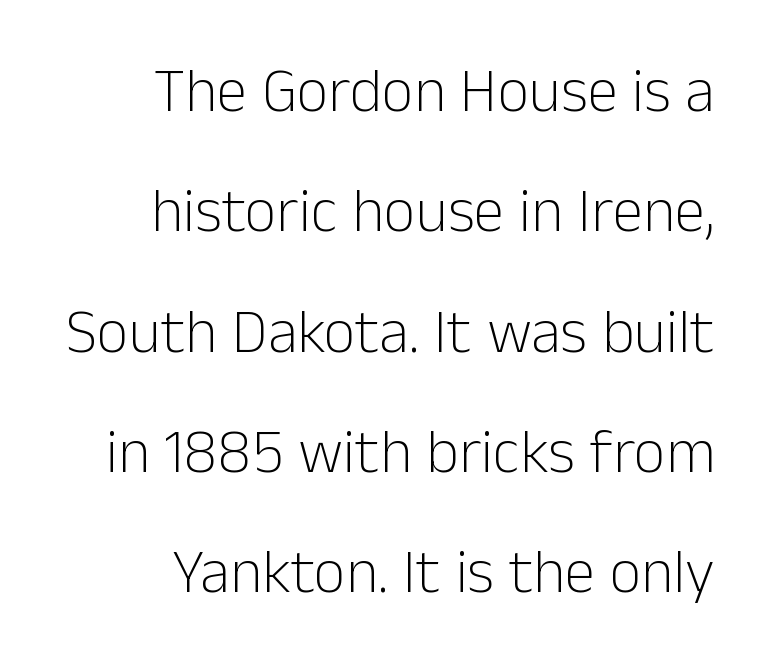
The image shows 62 px light sans-serif type, upright; set right-aligned, loose line spacing (1.94x), normal letter spacing, not underlined; low stroke contrast and a medium x-height.
